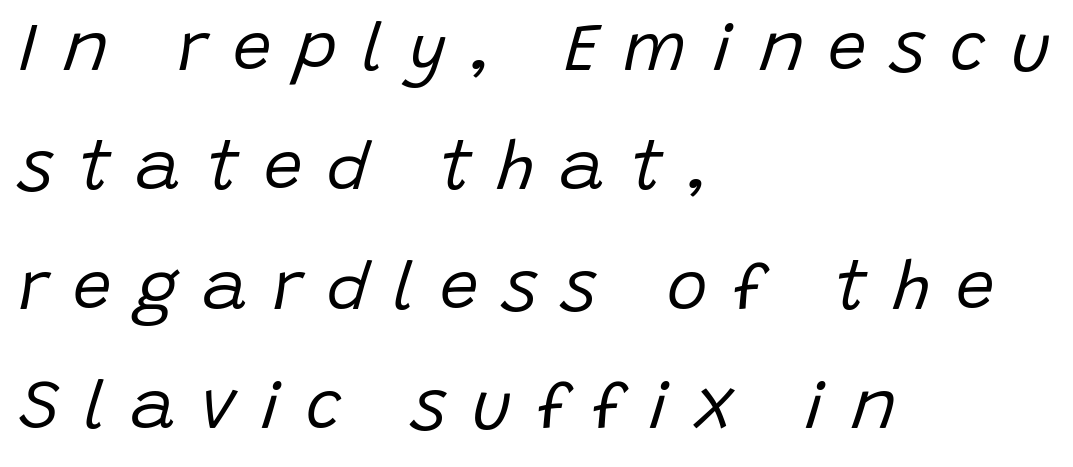
Every row of glyphs begins at an identical x-position on the left. Character widths vary here, with narrow letters taking less room than wide ones. Words appear elongated and porous because spacing is wide. The area under the type is left untouched. Notice how the stems are inclined rather than vertical — that's the hallmark of italics.
